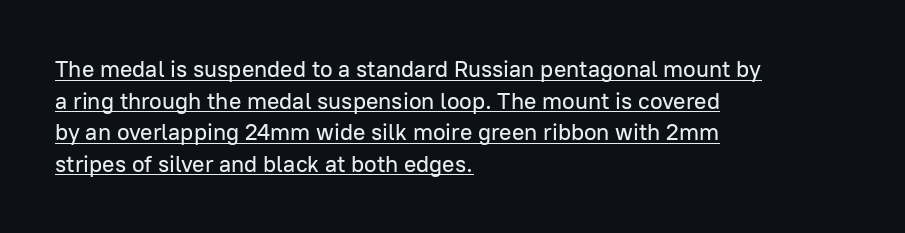
Q: Is the text italic (slanted)? A: No, it is upright.
Q: Is the text underlined? A: Yes.
Q: How is the paragraph aligned? A: Left-aligned.
Q: Is the spacing between letters normal or unusually wide? A: Normal.
Q: Is the spacing between lines tight, normal or loose? A: Normal.
